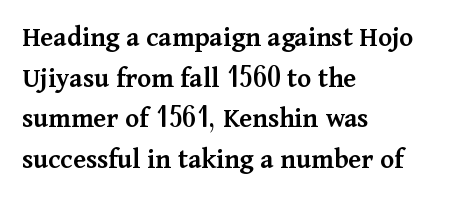
{"serif": "yes", "italic": "no", "bold": "semi", "weight": "semibold", "width": "normal", "stroke_contrast": "medium", "x_height": "medium", "monospaced": "no", "underline": "no", "align": "left", "line_spacing": "normal", "line_spacing_ratio": 1.4, "letter_spacing": "normal", "letter_spacing_em": 0.0, "glyph_px": 29}
